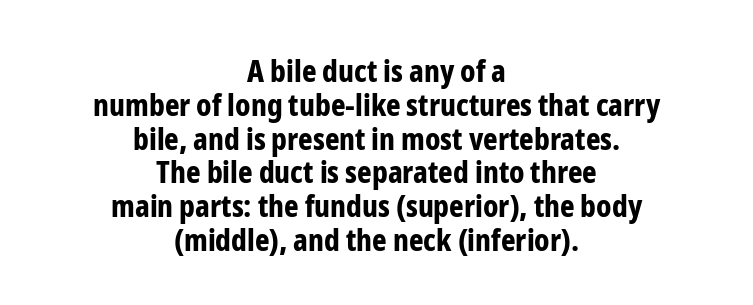
The image shows 31 px bold, condensed sans-serif type, upright; set centered, tight line spacing (1.09x), normal letter spacing, not underlined; low stroke contrast and a medium x-height.
